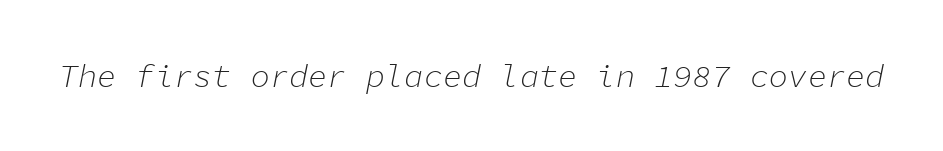
{"italic": "yes", "lean": "right", "slant_degrees": 11, "bold": "no", "weight": "light", "width": "normal", "stroke_contrast": "low", "x_height": "medium", "monospaced": "yes", "underline": "no", "letter_spacing": "normal", "letter_spacing_em": 0.0, "glyph_px": 32}
